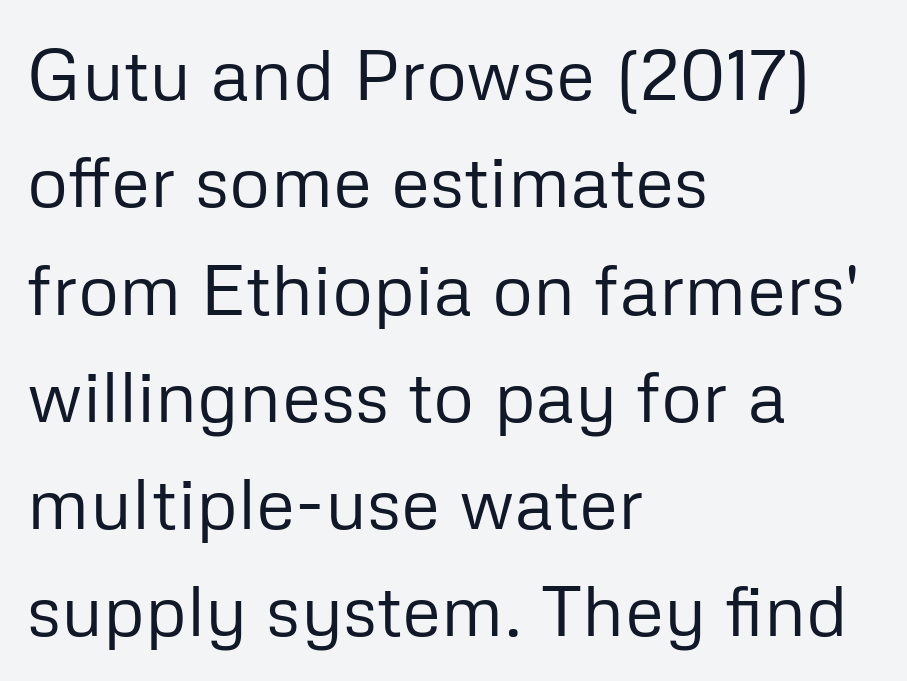
Bold? No — there's no thickening of the strokes. No word sits above an underline. Is this a fixed-width face? No — the glyphs have proportional, varying widths. This sample uses a sans-serif face.
